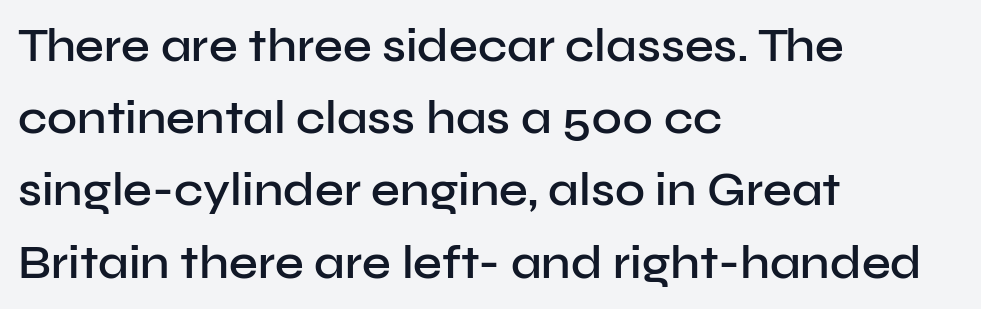
{"serif": "no", "italic": "no", "bold": "semi", "weight": "semibold", "width": "normal", "stroke_contrast": "low", "x_height": "medium", "monospaced": "no", "underline": "no", "align": "left", "line_spacing": "normal", "line_spacing_ratio": 1.57, "letter_spacing": "normal", "letter_spacing_em": 0.0, "glyph_px": 46}
